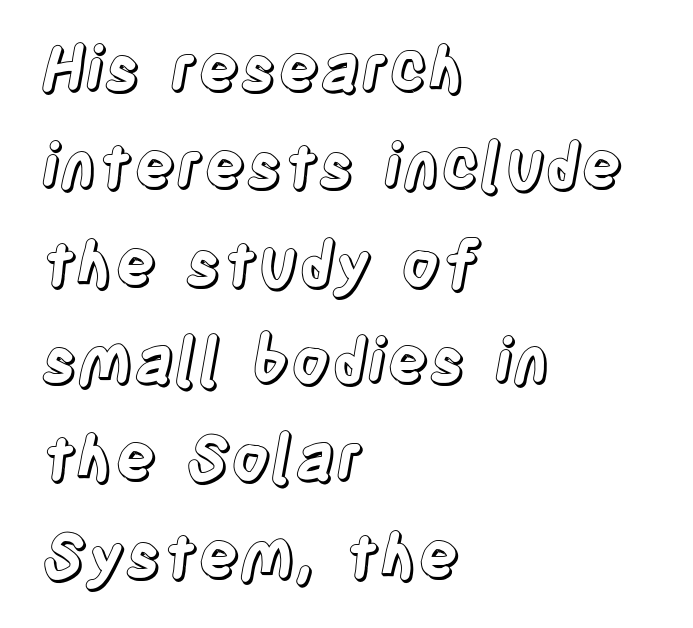
The passage shown is typed in a proportional face where columns would drift. The vertical gap from one line to the next is medium. Glance below the letters and you will spot only blank space. Spacing between characters is what you'd get straight out of the box. The passage is arranged the way most books set body copy — flush left.
